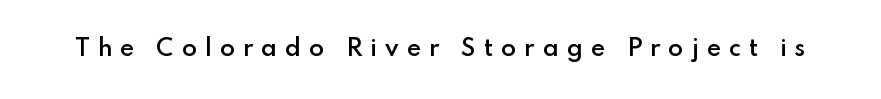
{"italic": "no", "bold": "semi", "underline": "no", "letter_spacing": "wide", "letter_spacing_em": 0.36, "glyph_px": 22}
